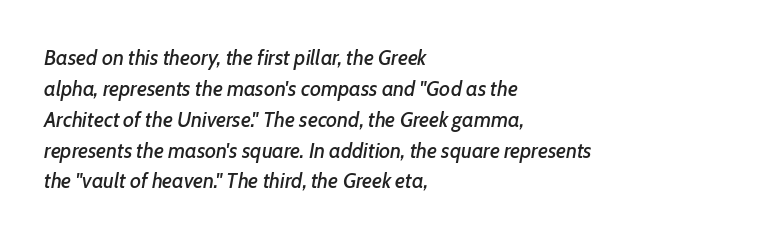
The image shows 21 px text type, italic (leaning right); set left-aligned, normal line spacing (1.47x), normal letter spacing, not underlined.
